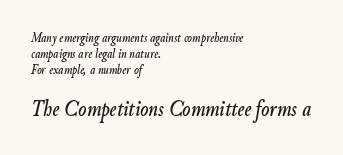
The image shows 24 px text type, italic (leaning right); set left-aligned, tight line spacing (1.14x), normal letter spacing, not underlined; the second (bottom) block is 1.71x larger.
